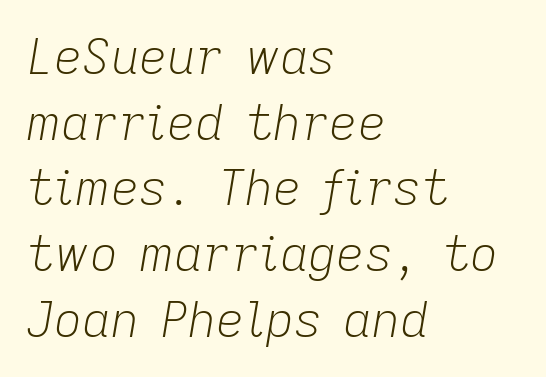
A bare baseline throughout the passage. Caption: standard tracking, unaltered. Evenly set lines give the paragraph a standard silhouette. The rendering applies a slant to the glyphs.
